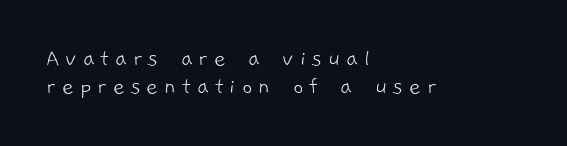
The image shows 25 px text type; set left-aligned, tight line spacing (1.13x), unusually wide letter spacing (+0.24 em), not underlined.
